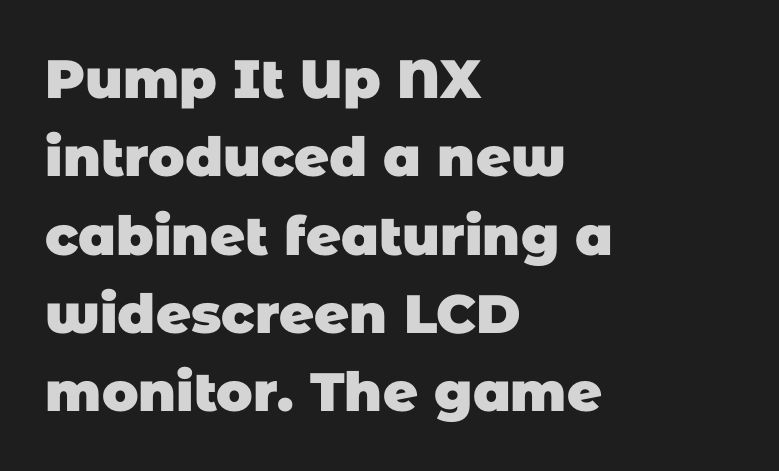
Q: Is the text bold? A: Yes.
Q: Is the typeface a serif or a sans-serif typeface? A: Sans-serif.
Q: Is the text underlined? A: No.
Q: How is the paragraph aligned? A: Left-aligned.
Q: Is the spacing between letters normal or unusually wide? A: Normal.
Q: Is the spacing between lines tight, normal or loose? A: Normal.
Q: Width (condensed, normal, or wide)? A: Normal.
Q: Stroke contrast? A: Low.
Q: x-height? A: Large.
Q: Monospaced? A: No.
